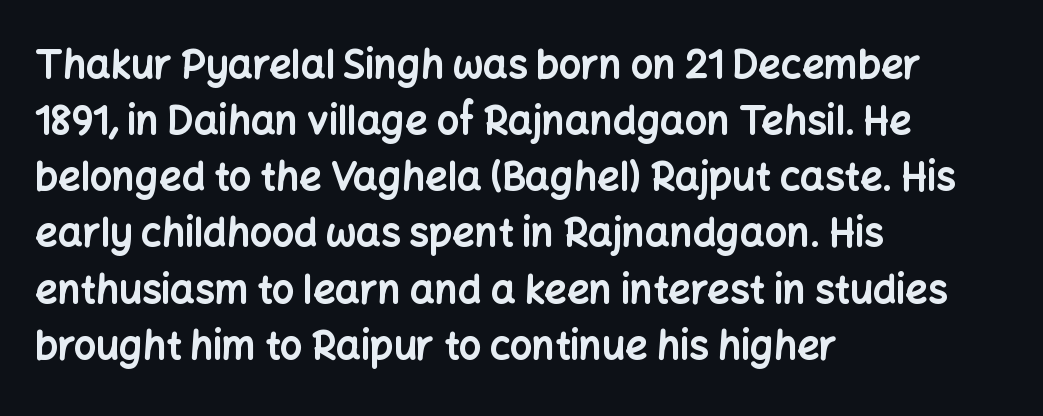
Q: Is the text bold? A: Yes.
Q: Is the text italic (slanted)? A: No, it is upright.
Q: Is the typeface a serif or a sans-serif typeface? A: Sans-serif.
Q: Is the text underlined? A: No.
Q: How is the paragraph aligned? A: Left-aligned.
Q: Is the spacing between letters normal or unusually wide? A: Normal.
Q: Is the spacing between lines tight, normal or loose? A: Normal.
Q: Width (condensed, normal, or wide)? A: Normal.
Q: Stroke contrast? A: Low.
Q: x-height? A: Medium.
Q: Monospaced? A: No.
